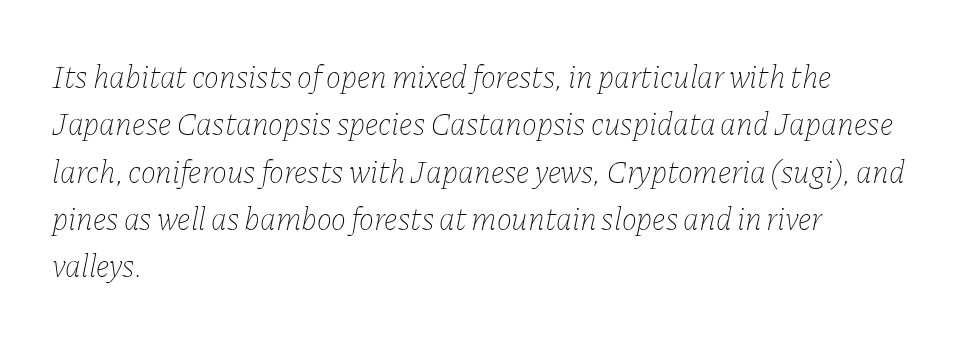
The passage shown is not underscored anywhere. Between one letter and the next there's only the usual sliver of space. Looks like regular typesetting: each glyph gets only the width it needs. The strokes carry an ordinary text weight at most. Every row of glyphs begins at an identical x-position on the left.
